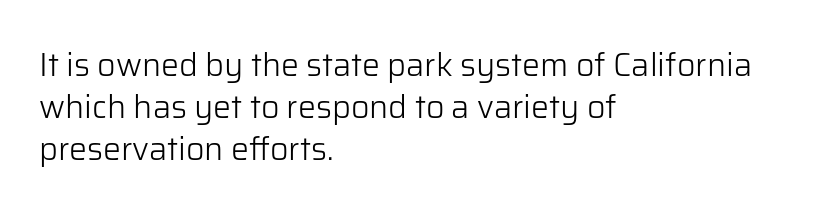
The image shows 32 px light sans-serif type, upright; set left-aligned, normal line spacing (1.32x), normal letter spacing, not underlined; low stroke contrast and a medium x-height.
